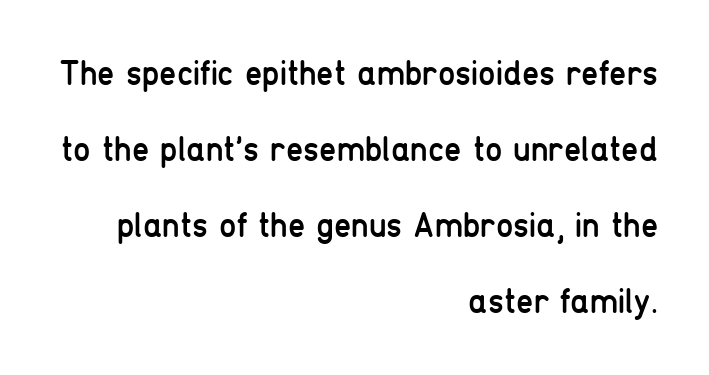
The image shows 35 px regular-weight, condensed sans-serif type, upright; set right-aligned, loose line spacing (2.17x), normal letter spacing, not underlined; low stroke contrast and a medium x-height.
